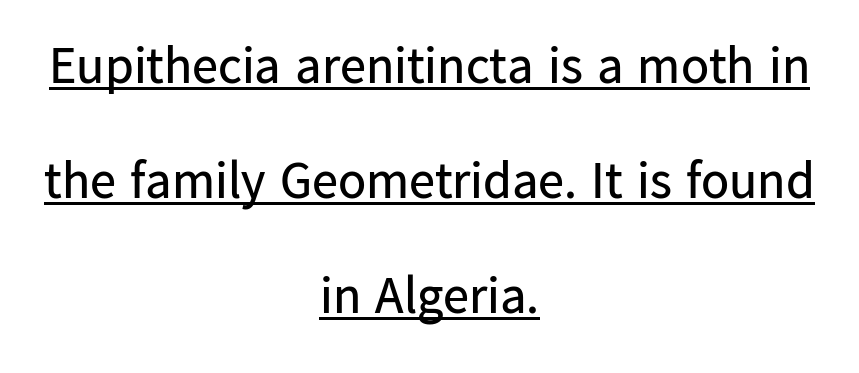
Q: Is the text bold? A: No.
Q: Is the text italic (slanted)? A: No, it is upright.
Q: Is the typeface a serif or a sans-serif typeface? A: Sans-serif.
Q: Is the text underlined? A: Yes.
Q: How is the paragraph aligned? A: Centered.
Q: Is the spacing between letters normal or unusually wide? A: Normal.
Q: Is the spacing between lines tight, normal or loose? A: Loose.
Q: Width (condensed, normal, or wide)? A: Normal.
Q: Stroke contrast? A: Low.
Q: x-height? A: Medium.
Q: Monospaced? A: No.
